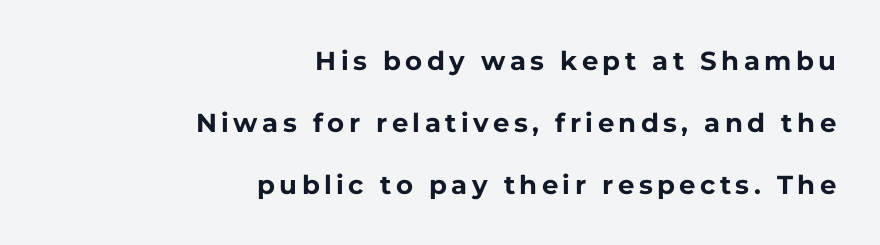
The image shows 26 px bold type, upright; set right-aligned, loose line spacing (2.38x), not underlined.
